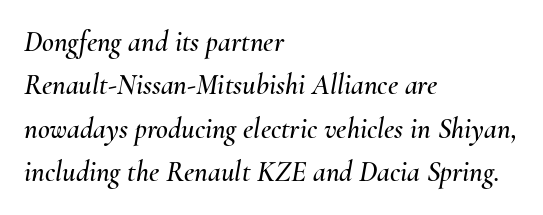
The image shows 29 px text type, italic (leaning right); set left-aligned, normal line spacing (1.5x), normal letter spacing, not underlined; medium stroke contrast and a small x-height.
